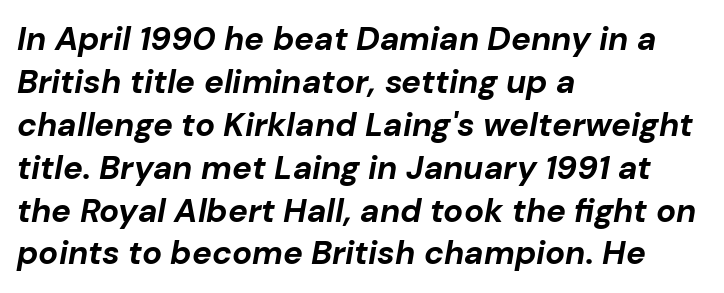
Q: Is the text bold? A: Yes.
Q: Is the text italic (slanted)? A: Yes, it leans right by about 10 degrees.
Q: Is the text underlined? A: No.
Q: How is the paragraph aligned? A: Left-aligned.
Q: Is the spacing between letters normal or unusually wide? A: Normal.
Q: Is the spacing between lines tight, normal or loose? A: Normal.
Q: Width (condensed, normal, or wide)? A: Normal.
Q: Stroke contrast? A: Low.
Q: x-height? A: Medium.
Q: Monospaced? A: No.
